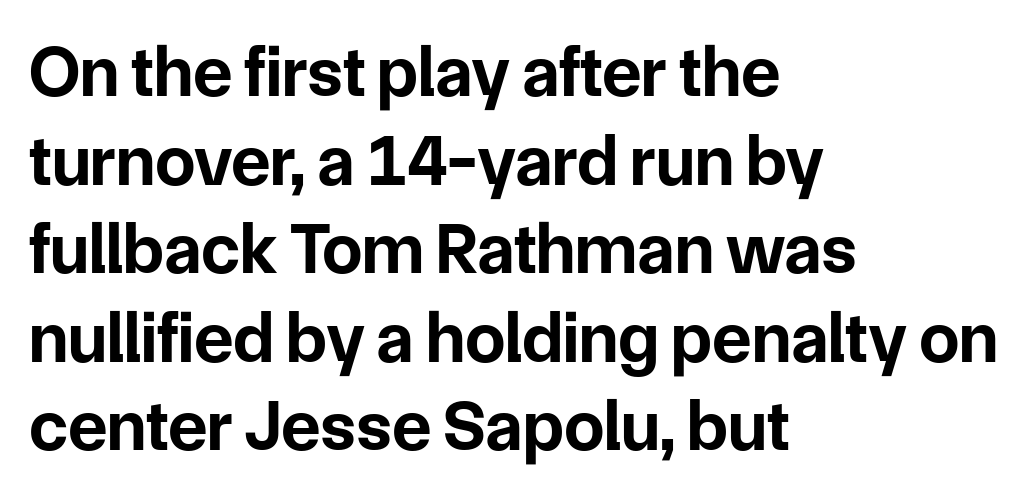
Q: Is the text bold? A: Yes.
Q: Is the text italic (slanted)? A: No, it is upright.
Q: Is the typeface a serif or a sans-serif typeface? A: Sans-serif.
Q: Is the text underlined? A: No.
Q: How is the paragraph aligned? A: Left-aligned.
Q: Is the spacing between letters normal or unusually wide? A: Normal.
Q: Width (condensed, normal, or wide)? A: Normal.
Q: Stroke contrast? A: Low.
Q: x-height? A: Medium.
Q: Monospaced? A: No.
